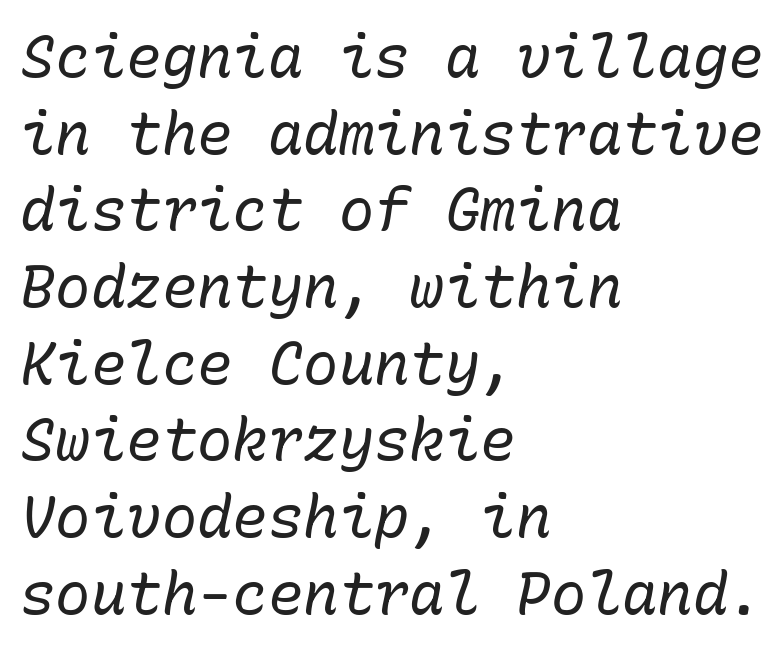
The image shows 59 px regular-weight type, italic (leaning right), monospaced; set left-aligned, normal line spacing (1.3x), normal letter spacing, not underlined; low stroke contrast and a medium x-height.
